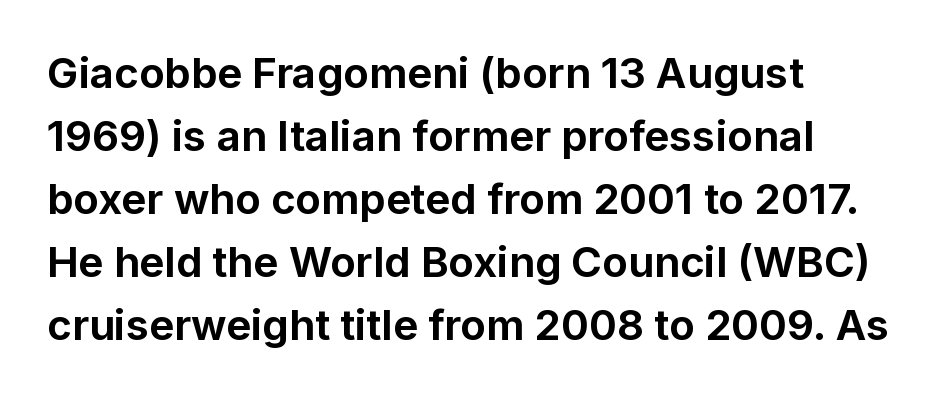
The font family rendered here belongs to the sans-serif group. Honestly, the row spacing looks completely unremarkable. The specimen reads as upright at a glance. Heavy, bold letterforms. A typesetter would call this zero additional tracking.
